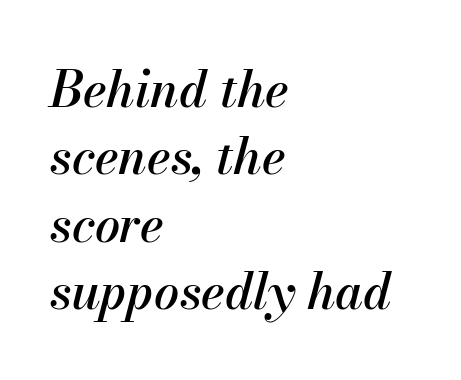
The image shows 50 px text type, italic (leaning right); set left-aligned, normal line spacing (1.35x), normal letter spacing, not underlined; medium stroke contrast and a small x-height.
